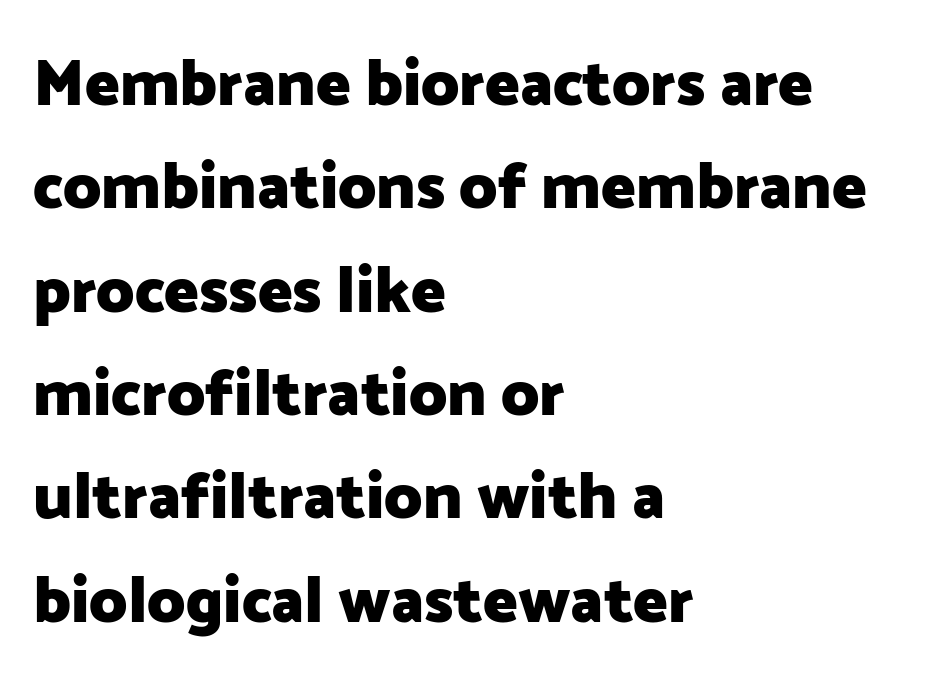
If you drew a line through each stem, it would be perfectly vertical. Typographically, this falls in the sans-serif category. Type without underlining. Looks like regular typesetting: each glyph gets only the width it needs. How are the letters spaced? Ordinarily, with no added tracking. A student would call this left alignment; a typographer would say flush left, rag right.
